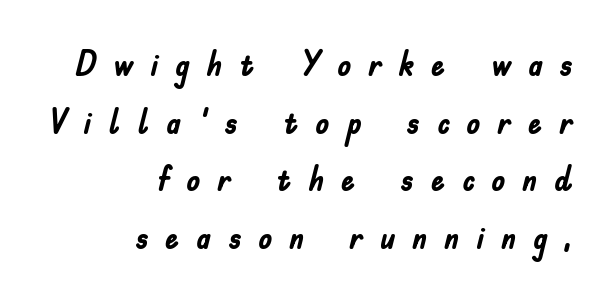
The image shows 35 px semibold, condensed sans-serif type; set right-aligned, normal line spacing (1.65x), unusually wide letter spacing (+0.48 em), not underlined; low stroke contrast and a small x-height.
